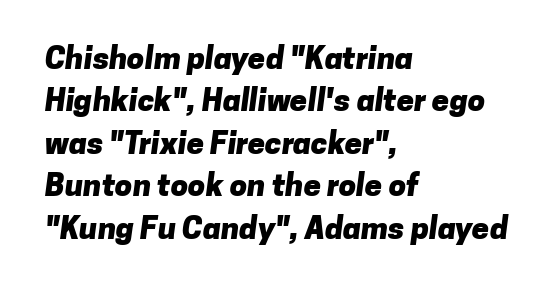
The image shows 31 px heavy sans-serif type; set left-aligned, normal line spacing (1.37x), normal letter spacing, not underlined; low stroke contrast and a medium x-height.
